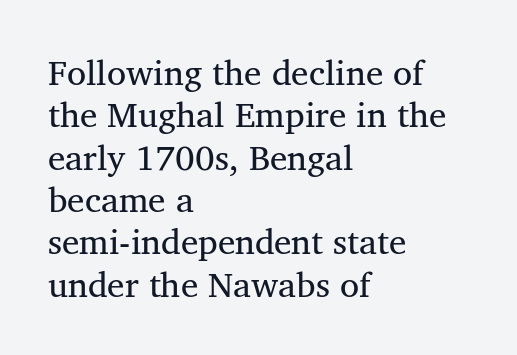
Q: Is the text bold? A: No.
Q: Is the typeface a serif or a sans-serif typeface? A: Serif.
Q: Is the text underlined? A: No.
Q: How is the paragraph aligned? A: Left-aligned.
Q: Is the spacing between letters normal or unusually wide? A: Normal.
Q: Width (condensed, normal, or wide)? A: Normal.
Q: Stroke contrast? A: Medium.
Q: x-height? A: Medium.
Q: Monospaced? A: No.
